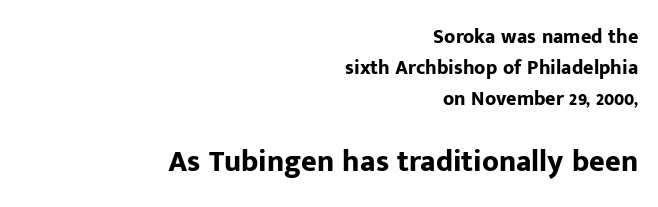
The image shows 30 px bold sans-serif type, upright; set right-aligned, normal line spacing (1.55x), normal letter spacing, not underlined; the second (bottom) block is 1.5x larger; low stroke contrast and a medium x-height.
